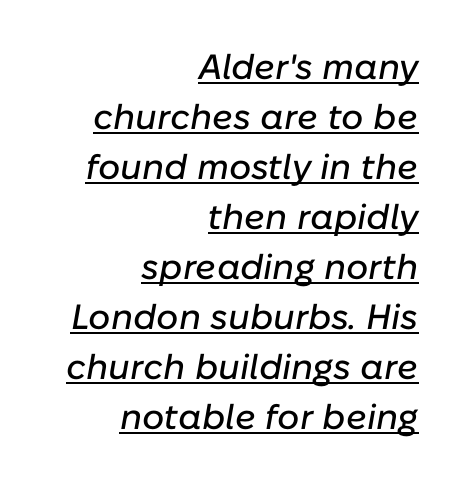
The image shows 35 px text type, italic (leaning right); set right-aligned, normal line spacing (1.43x), normal letter spacing, underlined; low stroke contrast and a medium x-height.
